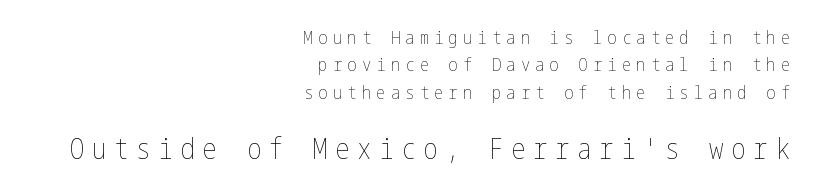
The image shows 29 px thin, condensed type, upright; set right-aligned, normal line spacing (1.44x), unusually wide letter spacing (+0.26 em), not underlined; the second (bottom) block is 1.53x larger; low stroke contrast and a medium x-height.
